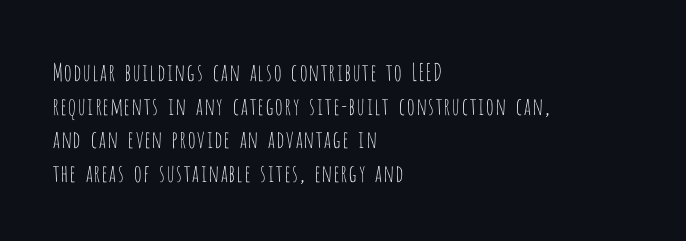
The image shows 24 px text type, upright; set left-aligned, normal line spacing (1.4x), normal letter spacing, not underlined.
